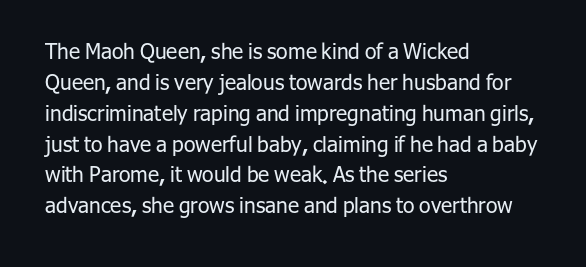
The image shows 21 px text type, upright; set left-aligned, normal line spacing (1.47x), normal letter spacing, not underlined.
